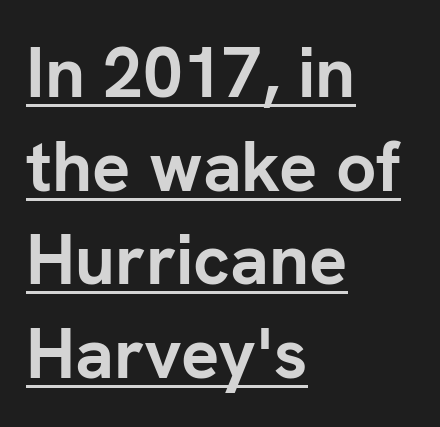
The image shows 71 px semibold sans-serif type, upright; set left-aligned, normal line spacing (1.32x), normal letter spacing, underlined; low stroke contrast and a medium x-height.
